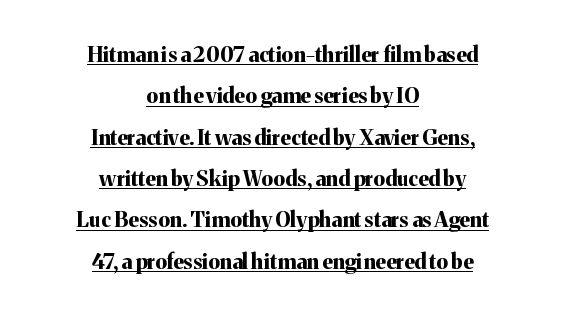
{"italic": "no", "bold": "yes", "underline": "yes", "align": "center", "line_spacing": "loose", "line_spacing_ratio": 1.97, "letter_spacing": "normal", "letter_spacing_em": 0.0, "glyph_px": 21}
